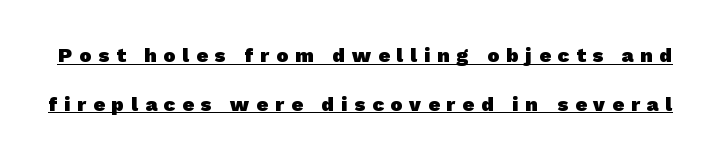
{"bold": "yes", "underline": "yes", "line_spacing": "loose", "line_spacing_ratio": 2.43, "letter_spacing": "wide", "letter_spacing_em": 0.35, "glyph_px": 20}
